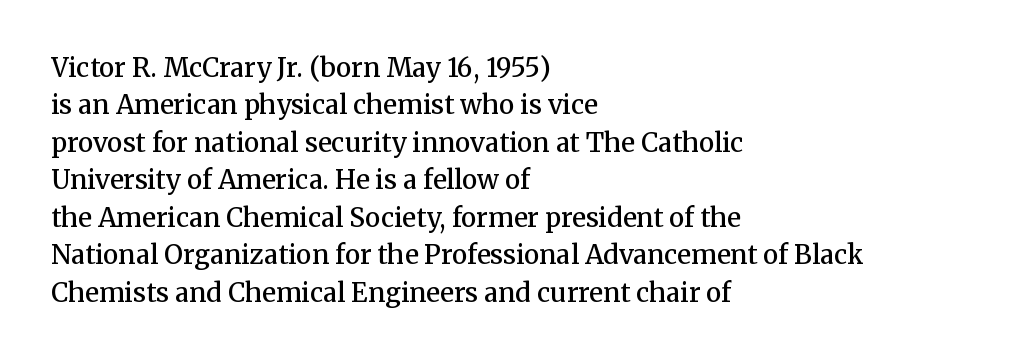
One-word summary of the alignment: left. A bit beefed up — I'd call it semibold rather than bold. Normally led — the rows are evenly, conventionally spaced. Bare-footed words on every line. If you drew a line through each stem, it would be perfectly vertical.
